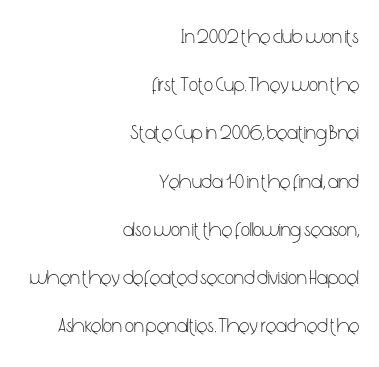
The passage shown is not bold in any degree. Unlike italic type, these characters show no tilt at all. Letter spacing: default. Descenders hang freely into open space. The lines in this sample share a right terminus and differ only in where they begin. Whoever set this chose breathing room over compactness in the vertical rhythm.
